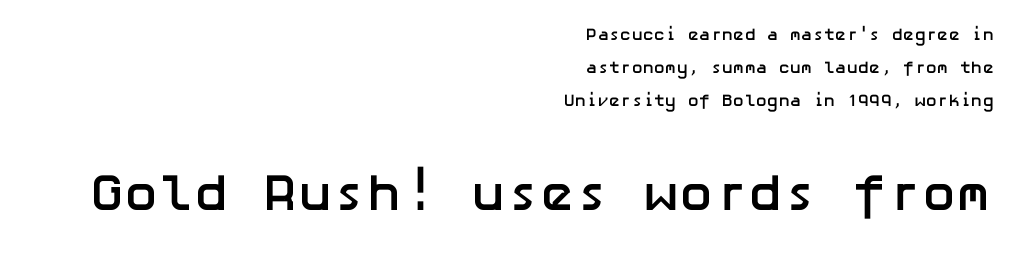
The image shows 52 px semibold sans-serif type, upright; set right-aligned, loose line spacing (1.94x), normal letter spacing, not underlined; the second (bottom) block is 3.06x larger; low stroke contrast and a medium x-height.
